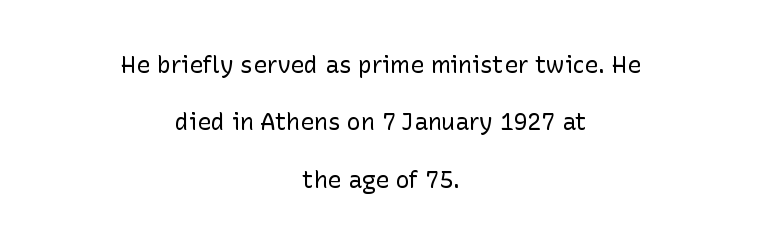
{"italic": "no", "bold": "no", "underline": "no", "align": "center", "line_spacing": "loose", "line_spacing_ratio": 2.5, "letter_spacing": "normal", "letter_spacing_em": 0.0, "glyph_px": 23}
